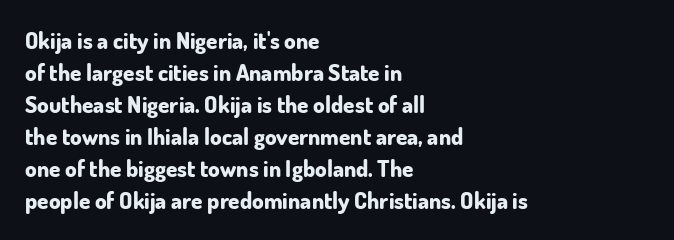
{"italic": "no", "bold": "yes", "underline": "no", "align": "left", "line_spacing": "normal", "line_spacing_ratio": 1.39, "letter_spacing": "normal", "letter_spacing_em": 0.0, "glyph_px": 23}
